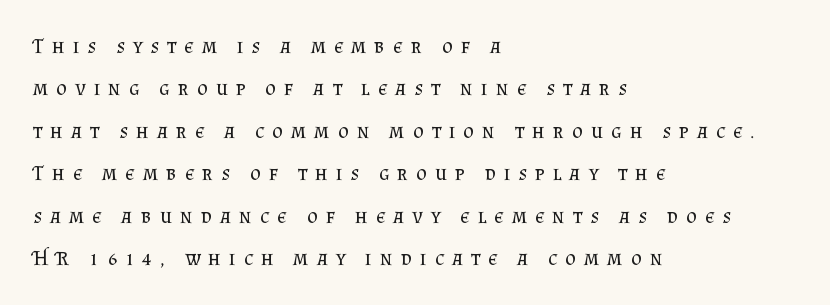
{"italic": "no", "bold": "no", "underline": "no", "align": "left", "line_spacing": "loose", "line_spacing_ratio": 2.02, "letter_spacing": "wide", "letter_spacing_em": 0.38, "glyph_px": 21}
